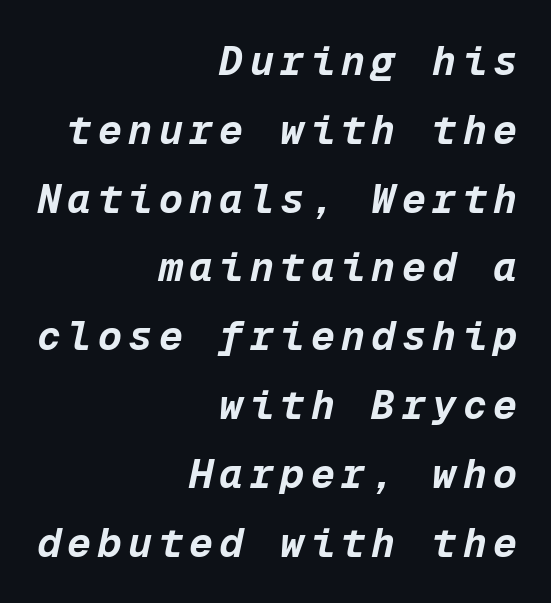
Q: Is the text bold? A: Yes.
Q: Is the text italic (slanted)? A: Yes, it leans right by about 12 degrees.
Q: Is the text underlined? A: No.
Q: How is the paragraph aligned? A: Right-aligned.
Q: Width (condensed, normal, or wide)? A: Normal.
Q: Stroke contrast? A: Low.
Q: x-height? A: Medium.
Q: Monospaced? A: Yes.
